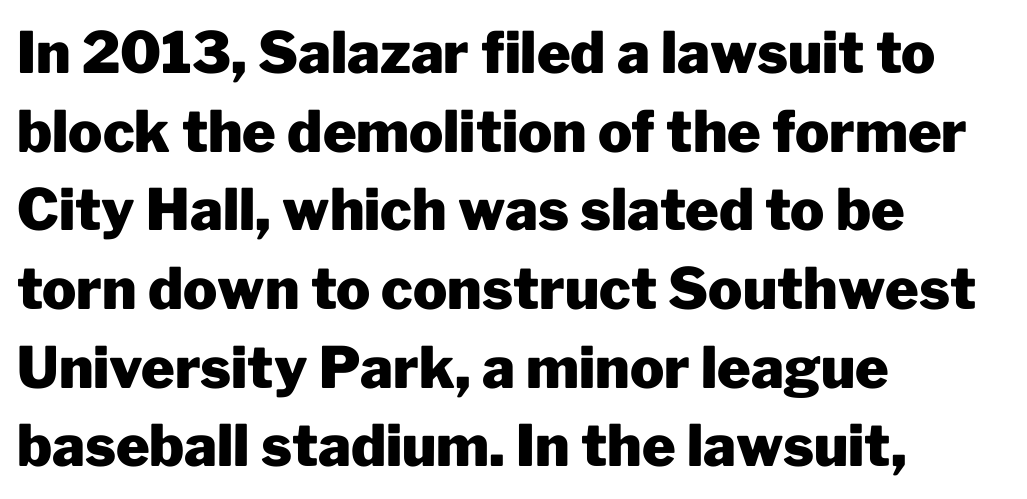
The image shows 57 px heavy sans-serif type, upright; set left-aligned, normal line spacing (1.38x), normal letter spacing, not underlined; low stroke contrast and a medium x-height.
